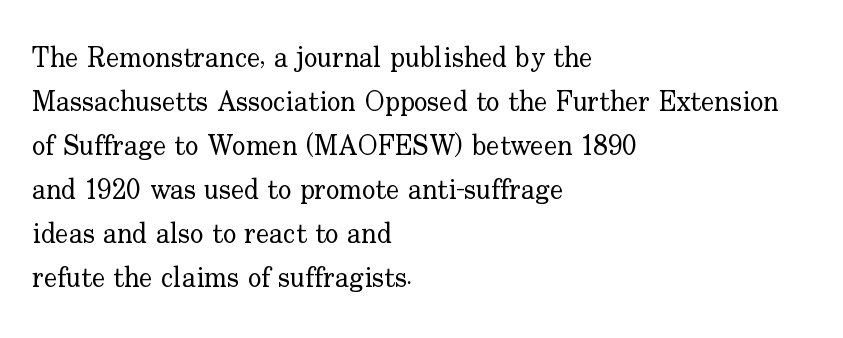
{"serif": "yes", "italic": "no", "bold": "no", "weight": "regular", "width": "normal", "stroke_contrast": "low", "x_height": "small", "monospaced": "no", "underline": "no", "align": "left", "line_spacing": "normal", "line_spacing_ratio": 1.57, "letter_spacing": "normal", "letter_spacing_em": 0.0, "glyph_px": 28}
